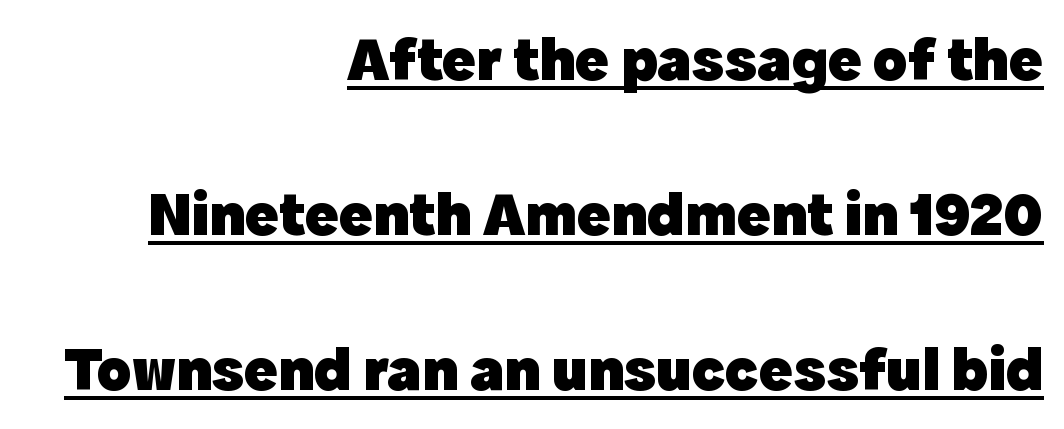
{"serif": "no", "italic": "no", "bold": "yes", "weight": "heavy", "width": "normal", "x_height": "medium", "monospaced": "no", "underline": "yes", "align": "right", "line_spacing": "loose", "line_spacing_ratio": 2.46, "letter_spacing": "normal", "letter_spacing_em": 0.0, "glyph_px": 63}
